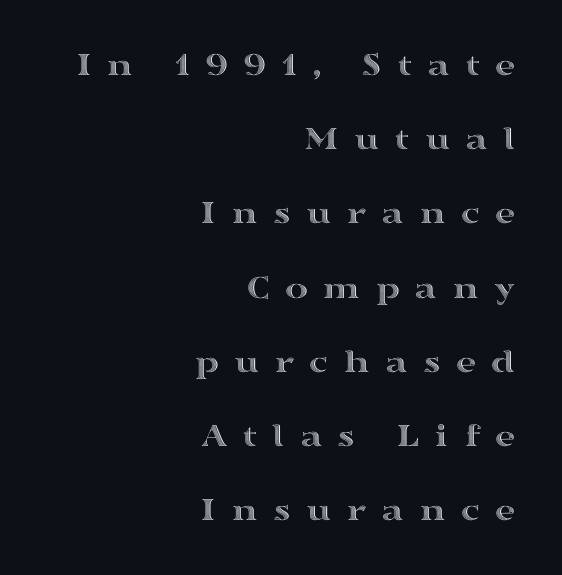
The image shows 35 px wide type, upright; set right-aligned, loose line spacing (2.12x), unusually wide letter spacing (+0.42 em), not underlined; a medium x-height.
